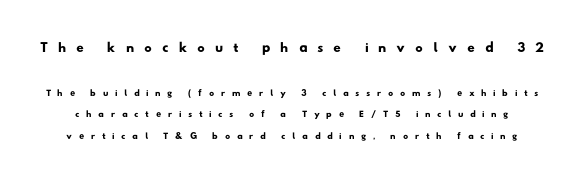
The foot of each line stays bare and open. The face used here is rendered with a markedly widened letterfit. A normal amount of white space separates one row of letters from the next. Of the two passages, the one on top uses the larger point size.
